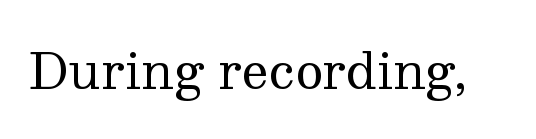
Q: Is the text bold? A: No.
Q: Is the text italic (slanted)? A: No, it is upright.
Q: Is the typeface a serif or a sans-serif typeface? A: Serif.
Q: Is the text underlined? A: No.
Q: Is the spacing between letters normal or unusually wide? A: Normal.
Q: Width (condensed, normal, or wide)? A: Normal.
Q: Stroke contrast? A: Medium.
Q: x-height? A: Medium.
Q: Monospaced? A: No.
